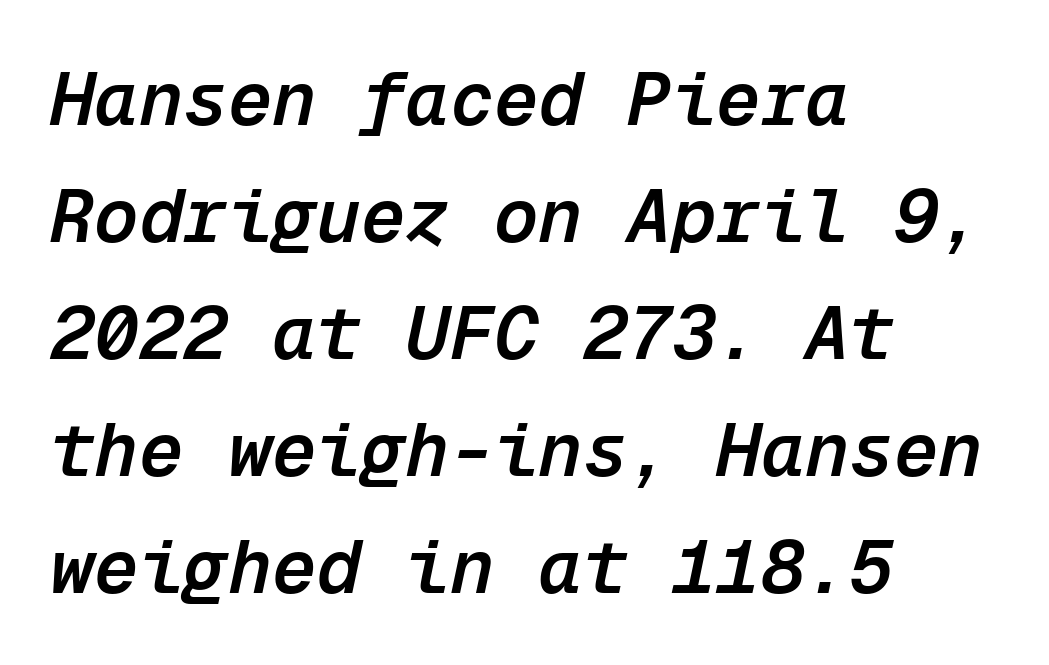
In terms of letterspacing, this is plain default setting. Vertical spacing — default. Every character here occupies the same horizontal width, giving the sample a typewriter-like rhythm. The text carries the slant typical of an italic or oblique font. Honestly, there is no underline to notice here at all.
